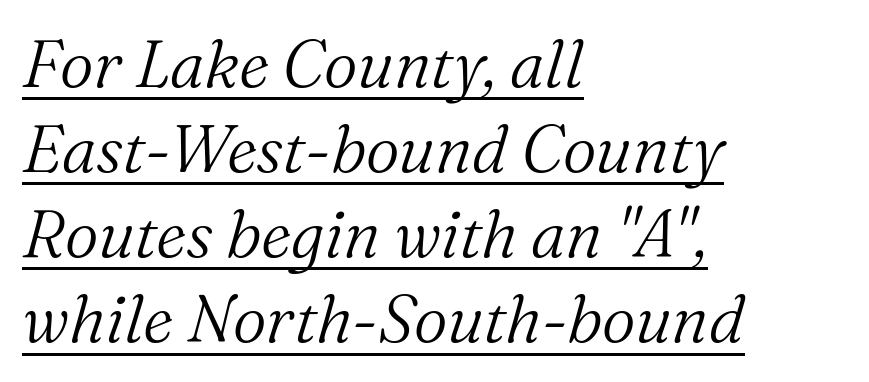
{"serif": "yes", "italic": "yes", "lean": "right", "slant_degrees": 16, "bold": "no", "weight": "light", "width": "normal", "stroke_contrast": "medium", "x_height": "medium", "monospaced": "no", "underline": "yes", "align": "left", "line_spacing": "normal", "line_spacing_ratio": 1.29, "letter_spacing": "normal", "letter_spacing_em": 0.0, "glyph_px": 66}
